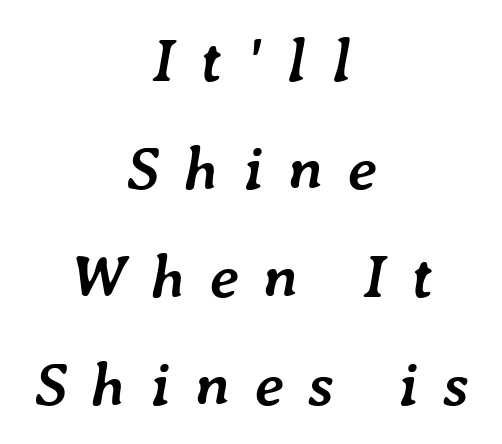
Observe the wide spacing: letters keep a clear distance from each other. Honestly, there is no underline to notice here at all. The lines are quadded center. Its strokes are broad and dark, the hallmark of bold type.
